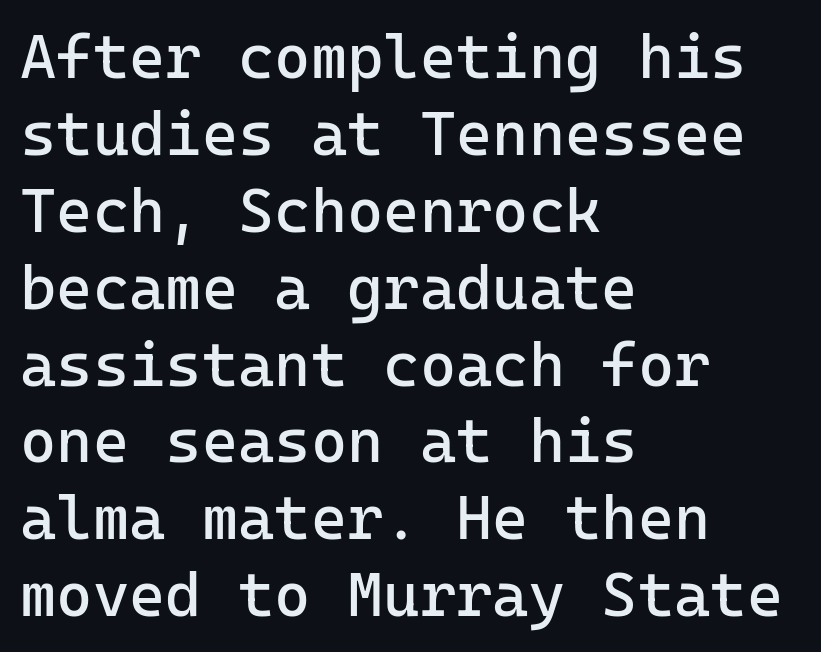
{"serif": "no", "italic": "no", "bold": "no", "weight": "regular", "width": "normal", "stroke_contrast": "low", "x_height": "medium", "underline": "no", "align": "left", "line_spacing_ratio": 1.24, "letter_spacing": "normal", "letter_spacing_em": 0.0, "glyph_px": 62}
